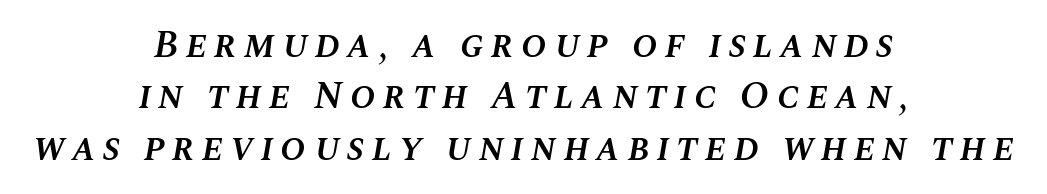
Q: Is the text bold? A: Semi-bold.
Q: Is the text italic (slanted)? A: Yes, it leans right by about 10 degrees.
Q: Is the text underlined? A: No.
Q: How is the paragraph aligned? A: Centered.
Q: Is the spacing between lines tight, normal or loose? A: Normal.
Q: Width (condensed, normal, or wide)? A: Normal.
Q: Stroke contrast? A: Medium.
Q: x-height? A: Large.
Q: Monospaced? A: No.
